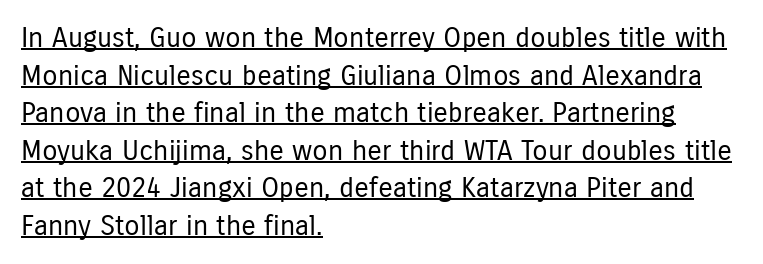
The typesetter has applied underlining to the passage shown. This block has exactly the height ordinary leading produces. Tracking here is standard; glyphs follow each other at the usual distance. Font category for this specimen: sans-serif. Compared with a typical body face, this is equally light or lighter still.
